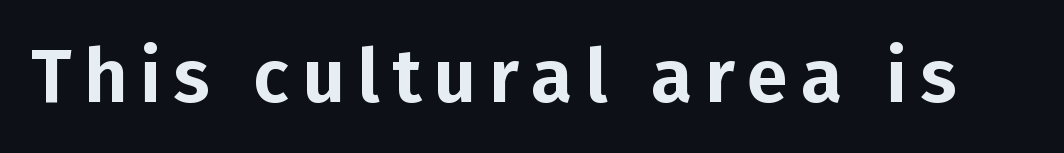
The image shows 75 px sans-serif type, upright; set not underlined; low stroke contrast and a medium x-height.
